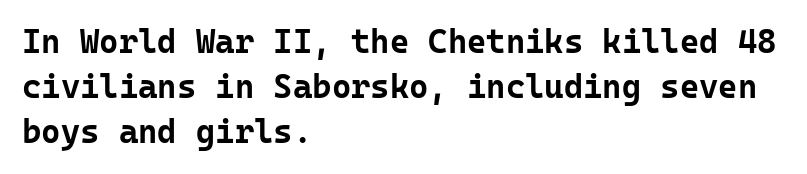
{"serif": "no", "italic": "no", "bold": "yes", "weight": "bold", "width": "normal", "stroke_contrast": "low", "x_height": "medium", "monospaced": "yes", "underline": "no", "align": "left", "line_spacing": "normal", "line_spacing_ratio": 1.37, "letter_spacing": "normal", "letter_spacing_em": 0.0, "glyph_px": 33}
